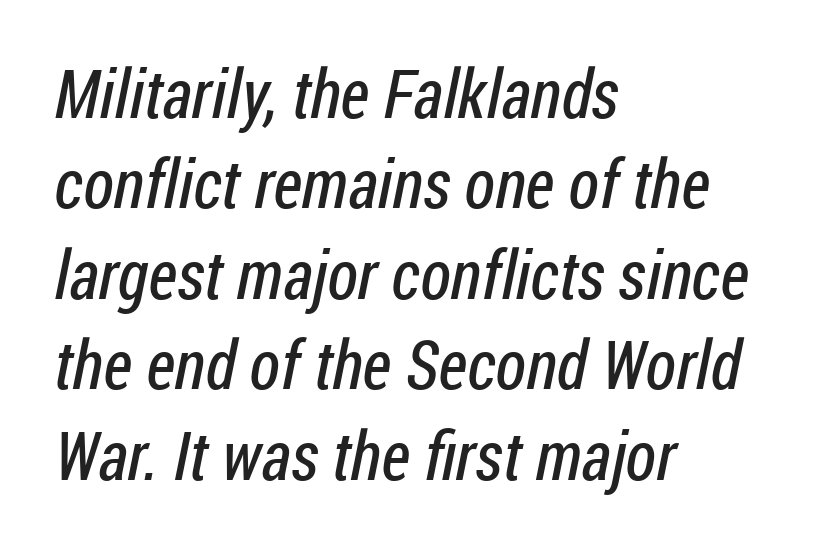
{"serif": "no", "bold": "no", "weight": "regular", "width": "condensed", "stroke_contrast": "low", "x_height": "medium", "monospaced": "no", "underline": "no", "align": "left", "line_spacing": "normal", "line_spacing_ratio": 1.33, "letter_spacing": "normal", "letter_spacing_em": 0.0, "glyph_px": 68}
